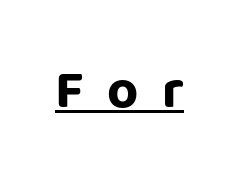
Q: Is the text bold? A: Yes.
Q: Is the text italic (slanted)? A: No, it is upright.
Q: Is the typeface a serif or a sans-serif typeface? A: Sans-serif.
Q: Is the text underlined? A: Yes.
Q: Is the spacing between letters normal or unusually wide? A: Unusually wide.
Q: Width (condensed, normal, or wide)? A: Normal.
Q: Stroke contrast? A: Low.
Q: x-height? A: Large.
Q: Monospaced? A: No.
